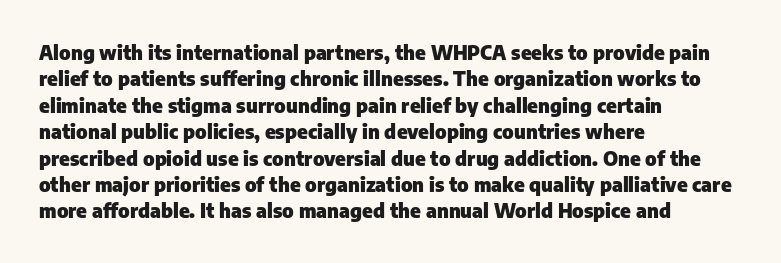
The image shows 20 px bold type, upright; set left-aligned, normal line spacing (1.32x), normal letter spacing, not underlined.
